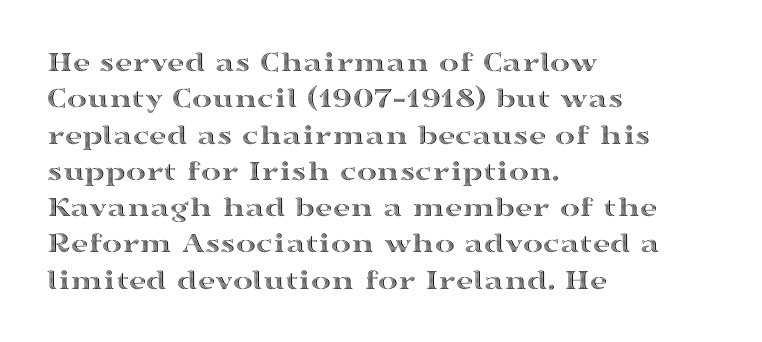
Q: Is the text italic (slanted)? A: No, it is upright.
Q: Is the text underlined? A: No.
Q: How is the paragraph aligned? A: Left-aligned.
Q: Is the spacing between letters normal or unusually wide? A: Normal.
Q: Width (condensed, normal, or wide)? A: Wide.
Q: x-height? A: Medium.
Q: Monospaced? A: No.
